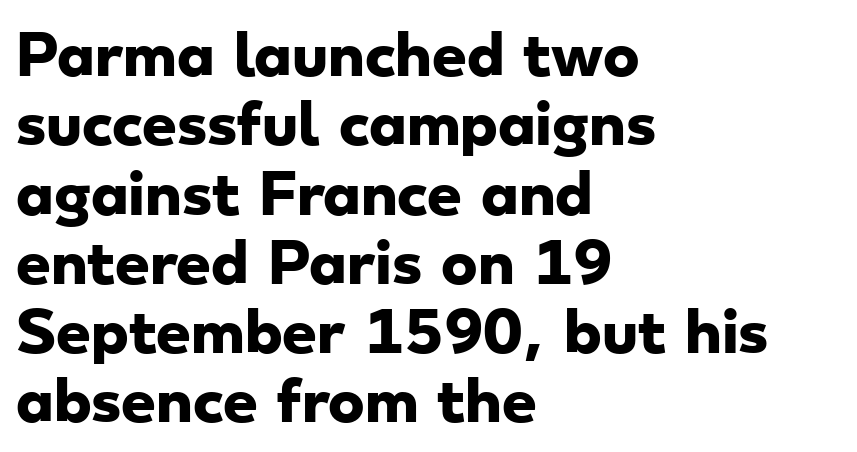
Q: Is the text bold? A: Yes.
Q: Is the typeface a serif or a sans-serif typeface? A: Sans-serif.
Q: Is the text underlined? A: No.
Q: How is the paragraph aligned? A: Left-aligned.
Q: Is the spacing between letters normal or unusually wide? A: Normal.
Q: Is the spacing between lines tight, normal or loose? A: Normal.
Q: Width (condensed, normal, or wide)? A: Wide.
Q: Stroke contrast? A: Low.
Q: x-height? A: Small.
Q: Monospaced? A: No.
